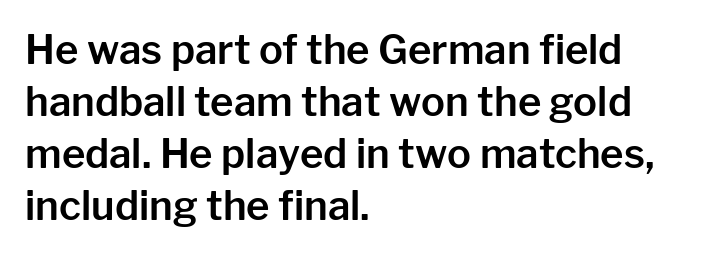
The passage shown is not underscored anywhere. Standard letterfit; no display-style spreading of the glyphs. Nope, no serifs anywhere on these letters. This block has exactly the height ordinary leading produces.
